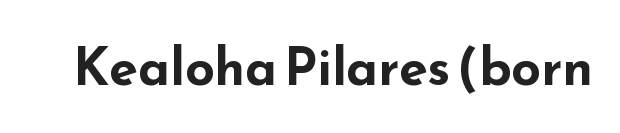
The image shows 52 px bold, wide sans-serif type, upright; set normal letter spacing, not underlined; low stroke contrast and a small x-height.
